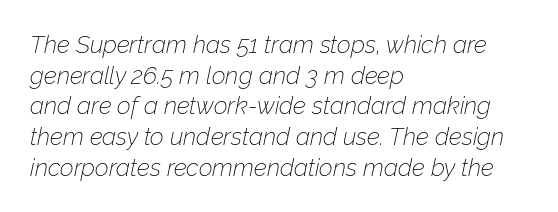
{"italic": "yes", "lean": "right", "slant_degrees": 12, "bold": "no", "underline": "no", "align": "left", "line_spacing": "normal", "line_spacing_ratio": 1.28, "letter_spacing": "normal", "letter_spacing_em": 0.0, "glyph_px": 24}
